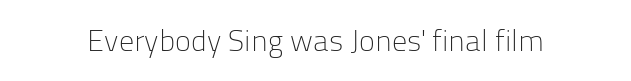
You can tell it's not italic because the verticals are truly vertical. Descender tails drop into unmarked territory. This is sans-serif lettering, the kind often seen on screens and signage. The passage shown is typed in a proportional face where columns would drift. Bold? No — there's no thickening of the strokes.
